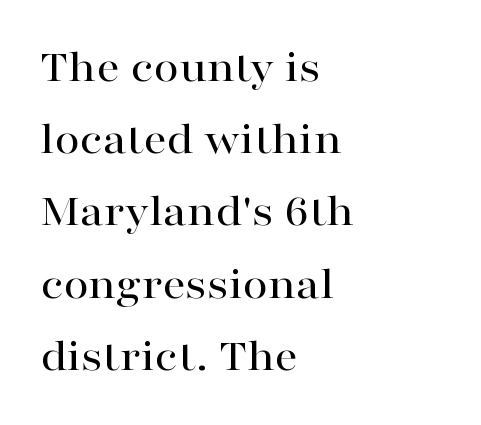
{"serif": "yes", "italic": "no", "width": "wide", "stroke_contrast": "high", "x_height": "medium", "monospaced": "no", "underline": "no", "align": "left", "line_spacing": "normal", "line_spacing_ratio": 1.57, "letter_spacing": "normal", "letter_spacing_em": 0.0, "glyph_px": 46}
